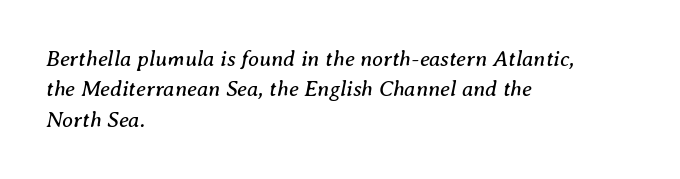
Q: Is the text bold? A: No.
Q: Is the text italic (slanted)? A: Yes, it leans right by about 8 degrees.
Q: Is the text underlined? A: No.
Q: How is the paragraph aligned? A: Left-aligned.
Q: Is the spacing between letters normal or unusually wide? A: Normal.
Q: Is the spacing between lines tight, normal or loose? A: Normal.
